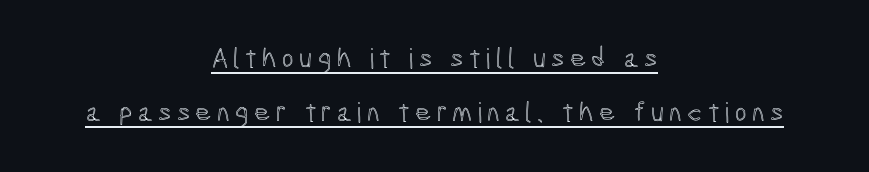
This sample has the flowing, uneven cadence of proportional lettering. The specimen includes a rule beneath the text block's lines. The typography opts for an upright posture over an oblique one. Interline gaps are noticeably wide in this sample.
